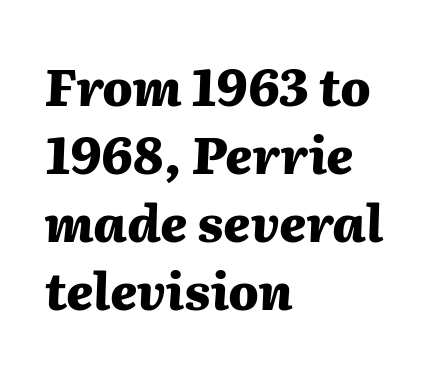
{"italic": "yes", "lean": "right", "slant_degrees": 2, "bold": "yes", "weight": "heavy", "width": "normal", "stroke_contrast": "medium", "x_height": "medium", "monospaced": "no", "underline": "no", "align": "left", "line_spacing": "normal", "line_spacing_ratio": 1.36, "letter_spacing": "normal", "letter_spacing_em": 0.0, "glyph_px": 50}
